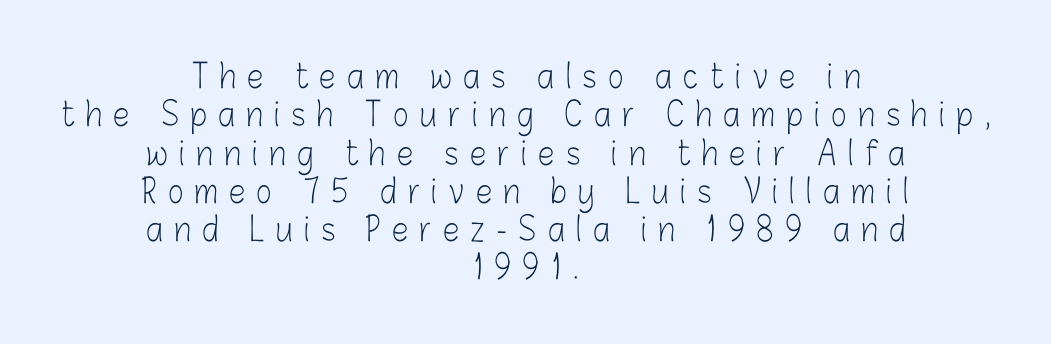
The image shows 33 px light, condensed sans-serif type, upright; set centered, line spacing 1.16x, unusually wide letter spacing (+0.35 em), not underlined; low stroke contrast and a medium x-height.
